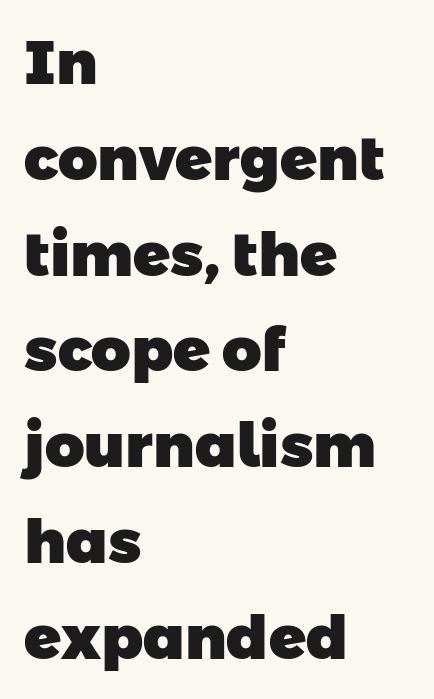
Q: Is the text bold? A: Yes.
Q: Is the typeface a serif or a sans-serif typeface? A: Sans-serif.
Q: Is the text underlined? A: No.
Q: How is the paragraph aligned? A: Left-aligned.
Q: Is the spacing between letters normal or unusually wide? A: Normal.
Q: Is the spacing between lines tight, normal or loose? A: Normal.
Q: Width (condensed, normal, or wide)? A: Normal.
Q: Stroke contrast? A: Low.
Q: x-height? A: Medium.
Q: Monospaced? A: No.
